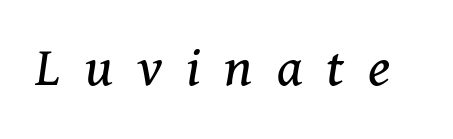
Q: Is the text bold? A: No.
Q: Is the text italic (slanted)? A: Yes, it leans right by about 11 degrees.
Q: Is the typeface a serif or a sans-serif typeface? A: Serif.
Q: Is the text underlined? A: No.
Q: Is the spacing between letters normal or unusually wide? A: Unusually wide.
Q: Width (condensed, normal, or wide)? A: Normal.
Q: Stroke contrast? A: Medium.
Q: x-height? A: Medium.
Q: Monospaced? A: No.
